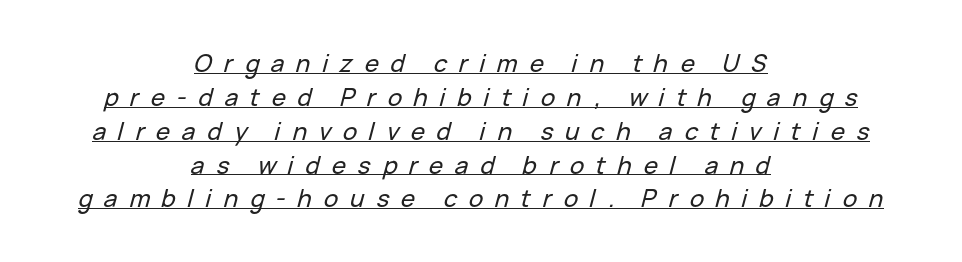
In terms of leading, this rendering sits right in the middle. This is oblique type, the kind used for emphasis or titles. Horizontal alignment here is central, giving a formal, balanced look. The letterforms stand isolated, each surrounded by extra space.
